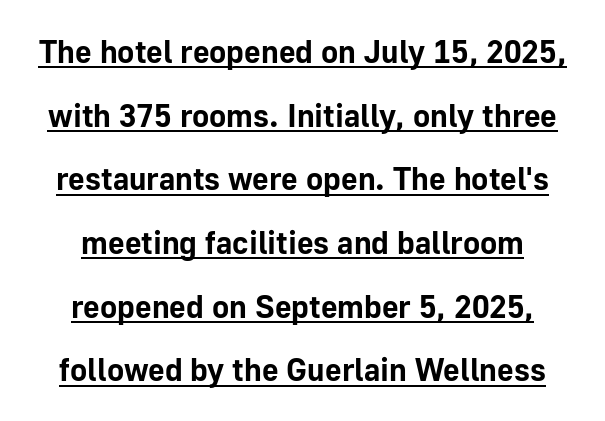
Q: Is the text bold? A: Yes.
Q: Is the text italic (slanted)? A: No, it is upright.
Q: Is the typeface a serif or a sans-serif typeface? A: Sans-serif.
Q: Is the text underlined? A: Yes.
Q: Is the spacing between letters normal or unusually wide? A: Normal.
Q: Is the spacing between lines tight, normal or loose? A: Loose.
Q: Width (condensed, normal, or wide)? A: Normal.
Q: Stroke contrast? A: Low.
Q: x-height? A: Medium.
Q: Monospaced? A: No.
